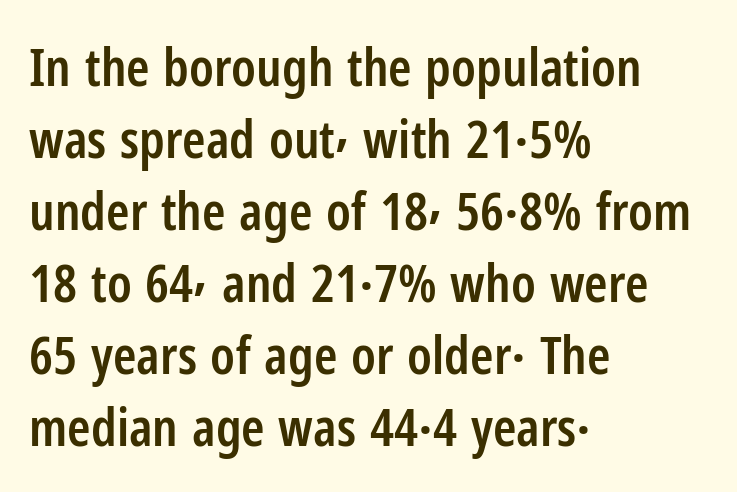
{"serif": "no", "italic": "no", "bold": "semi", "weight": "semibold", "width": "condensed", "stroke_contrast": "low", "x_height": "medium", "monospaced": "no", "underline": "no", "align": "left", "line_spacing": "normal", "line_spacing_ratio": 1.36, "letter_spacing": "normal", "letter_spacing_em": 0.0, "glyph_px": 53}
